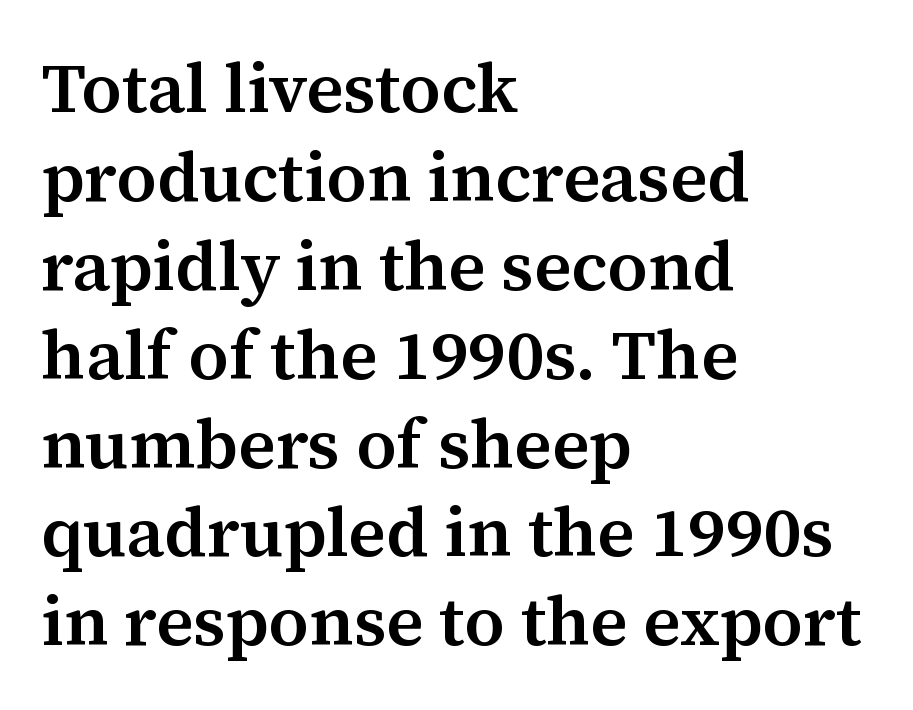
{"serif": "yes", "italic": "no", "bold": "semi", "weight": "semibold", "width": "normal", "stroke_contrast": "medium", "x_height": "medium", "monospaced": "no", "underline": "no", "align": "left", "line_spacing": "normal", "line_spacing_ratio": 1.27, "letter_spacing": "normal", "letter_spacing_em": 0.0, "glyph_px": 70}
